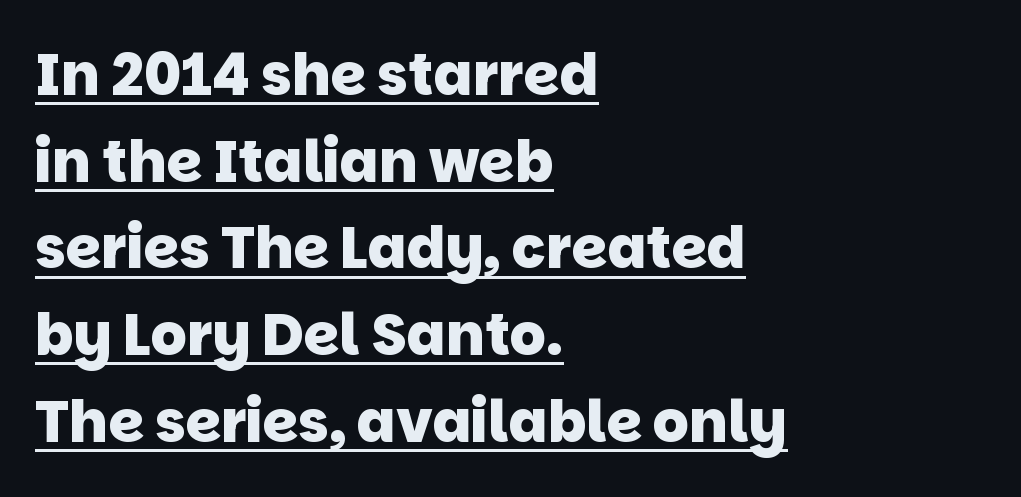
The image shows 57 px heavy sans-serif type; set left-aligned, normal line spacing (1.52x), normal letter spacing, underlined; low stroke contrast and a large x-height.
